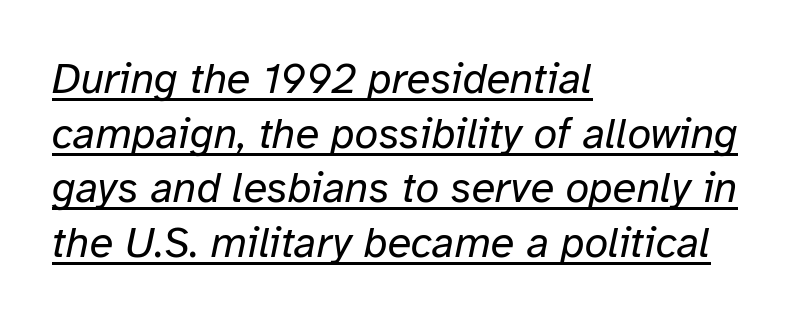
{"italic": "yes", "lean": "right", "slant_degrees": 12, "bold": "no", "weight": "regular", "width": "normal", "stroke_contrast": "low", "x_height": "medium", "monospaced": "no", "underline": "yes", "align": "left", "line_spacing": "normal", "line_spacing_ratio": 1.27, "letter_spacing": "normal", "letter_spacing_em": 0.0, "glyph_px": 43}
